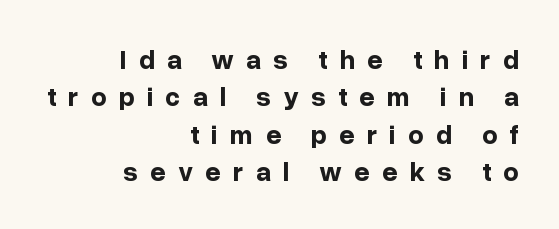
Q: Is the text bold? A: Yes.
Q: Is the text italic (slanted)? A: No, it is upright.
Q: Is the text underlined? A: No.
Q: How is the paragraph aligned? A: Right-aligned.
Q: Is the spacing between letters normal or unusually wide? A: Unusually wide.
Q: Is the spacing between lines tight, normal or loose? A: Normal.
